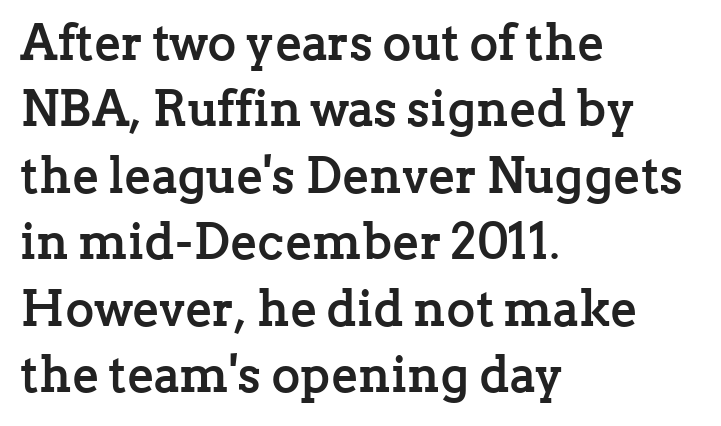
{"serif": "yes", "italic": "no", "bold": "yes", "weight": "semibold", "width": "normal", "stroke_contrast": "low", "x_height": "medium", "monospaced": "no", "underline": "no", "align": "left", "line_spacing": "normal", "line_spacing_ratio": 1.33, "letter_spacing": "normal", "letter_spacing_em": 0.0, "glyph_px": 50}
